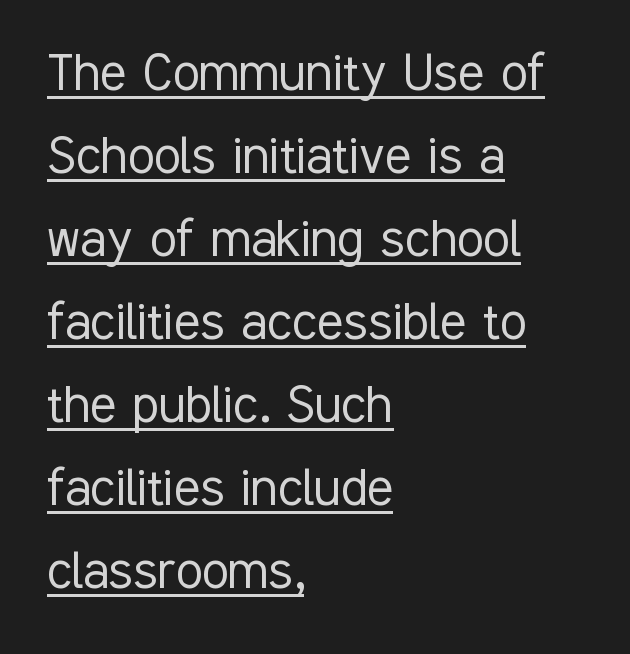
{"serif": "no", "italic": "no", "bold": "no", "weight": "light", "width": "condensed", "stroke_contrast": "low", "x_height": "medium", "monospaced": "no", "underline": "yes", "align": "left", "line_spacing": "normal", "line_spacing_ratio": 1.36, "letter_spacing": "normal", "letter_spacing_em": 0.0, "glyph_px": 61}
